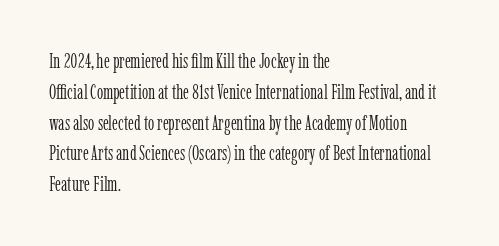
{"italic": "no", "bold": "no", "underline": "no", "align": "left", "line_spacing": "normal", "line_spacing_ratio": 1.54, "letter_spacing": "normal", "letter_spacing_em": 0.0, "glyph_px": 20}
